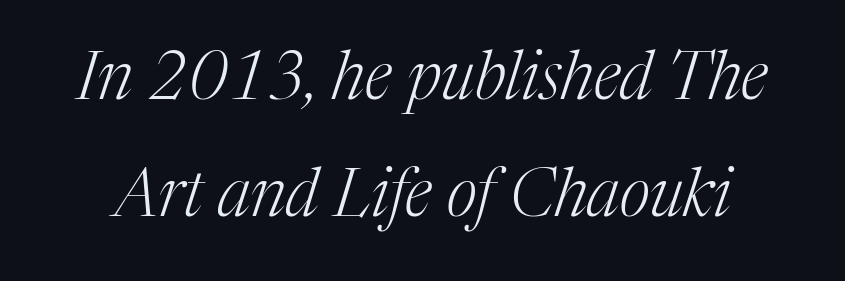
The image shows 66 px light serif type, italic (leaning right); set line spacing 1.78x, normal letter spacing, not underlined; medium stroke contrast and a medium x-height.
